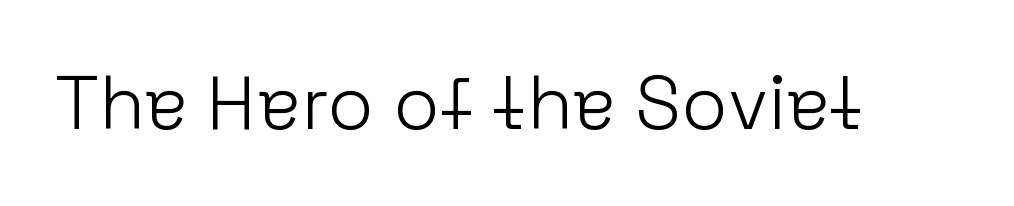
Character widths vary here, with narrow letters taking less room than wide ones. The string is rendered with underlining switched off. The font family rendered here belongs to the sans-serif group. Nothing unusual about the tracking: characters are spaced as the font intends. Counters stay open thanks to moderate or lighter strokes.
